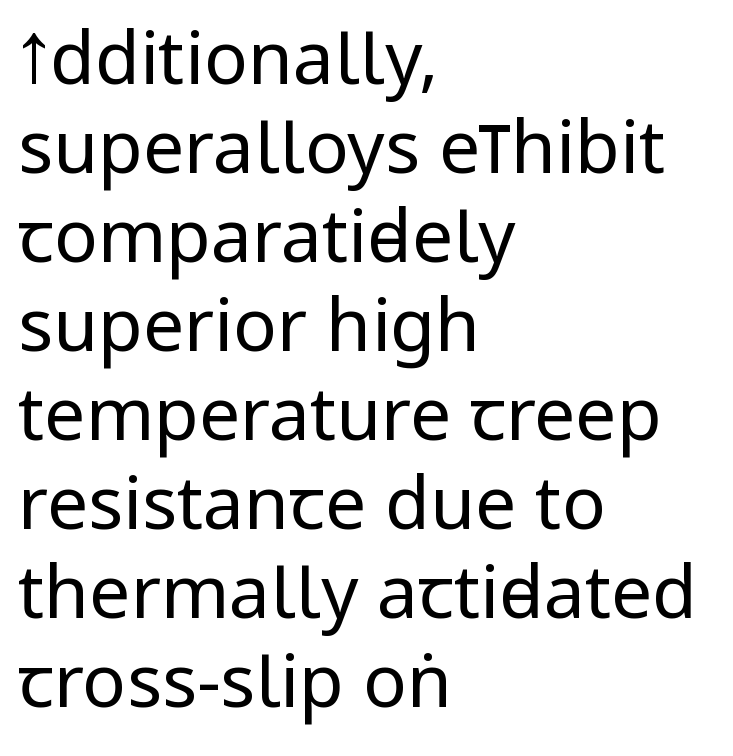
{"serif": "no", "italic": "no", "bold": "no", "weight": "regular", "width": "condensed", "stroke_contrast": "low", "x_height": "large", "monospaced": "no", "underline": "no", "align": "left", "line_spacing_ratio": 1.22, "letter_spacing": "normal", "letter_spacing_em": 0.0, "glyph_px": 73}
